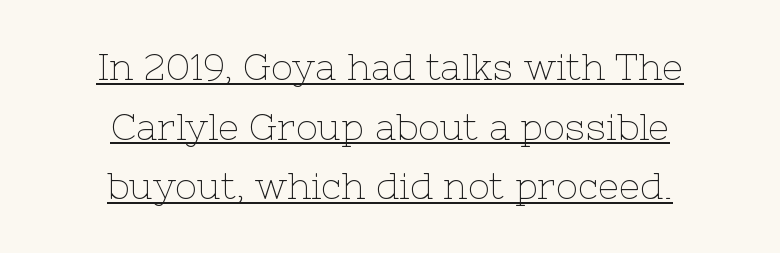
Q: Is the text bold? A: No.
Q: Is the text italic (slanted)? A: No, it is upright.
Q: Is the typeface a serif or a sans-serif typeface? A: Serif.
Q: Is the text underlined? A: Yes.
Q: How is the paragraph aligned? A: Centered.
Q: Is the spacing between letters normal or unusually wide? A: Normal.
Q: Is the spacing between lines tight, normal or loose? A: Normal.
Q: Width (condensed, normal, or wide)? A: Normal.
Q: Stroke contrast? A: Low.
Q: x-height? A: Medium.
Q: Monospaced? A: No.
